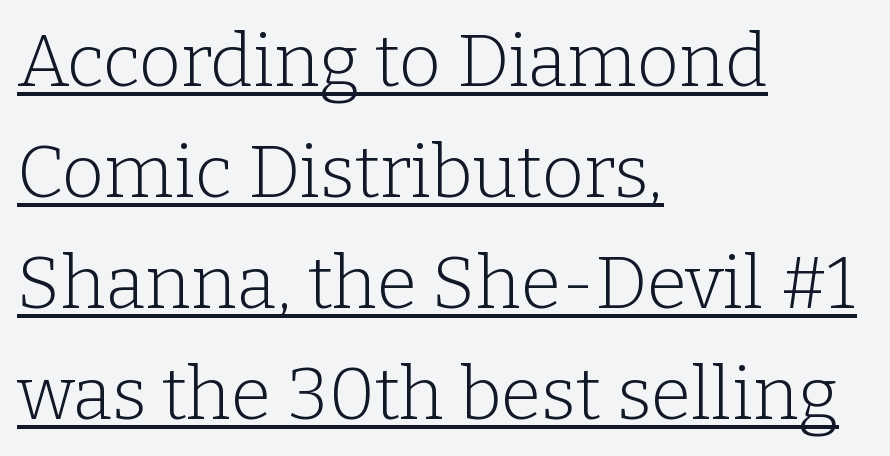
Q: Is the text bold? A: No.
Q: Is the text italic (slanted)? A: No, it is upright.
Q: Is the typeface a serif or a sans-serif typeface? A: Serif.
Q: Is the text underlined? A: Yes.
Q: How is the paragraph aligned? A: Left-aligned.
Q: Is the spacing between letters normal or unusually wide? A: Normal.
Q: Is the spacing between lines tight, normal or loose? A: Normal.
Q: Width (condensed, normal, or wide)? A: Normal.
Q: Stroke contrast? A: Low.
Q: x-height? A: Medium.
Q: Monospaced? A: No.
